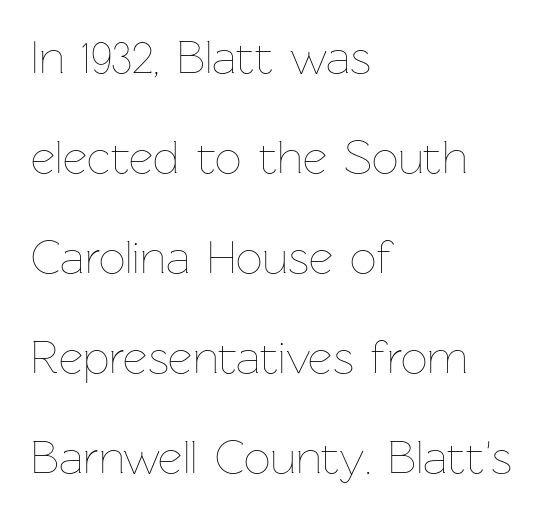
The image shows 47 px thin type, upright; set left-aligned, loose line spacing (2.13x), normal letter spacing, not underlined; low stroke contrast and a medium x-height.
